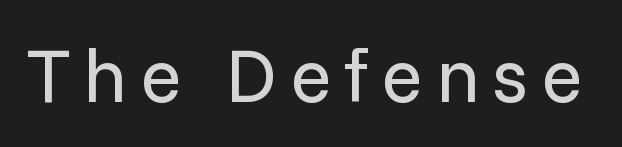
Q: Is the text bold? A: No.
Q: Is the text italic (slanted)? A: No, it is upright.
Q: Is the typeface a serif or a sans-serif typeface? A: Sans-serif.
Q: Is the text underlined? A: No.
Q: Width (condensed, normal, or wide)? A: Normal.
Q: Stroke contrast? A: Low.
Q: x-height? A: Medium.
Q: Monospaced? A: No.
